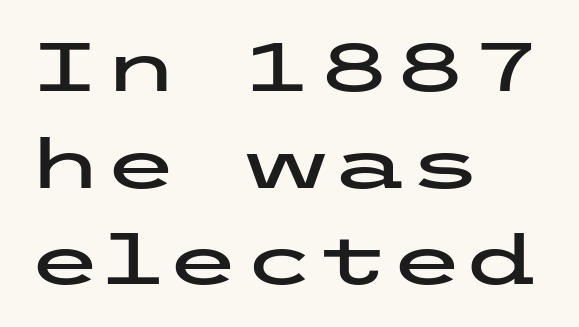
{"serif": "no", "italic": "no", "width": "wide", "stroke_contrast": "low", "x_height": "medium", "underline": "no", "align": "left", "line_spacing": "normal", "line_spacing_ratio": 1.4, "letter_spacing": "normal", "letter_spacing_em": 0.0, "glyph_px": 69}
